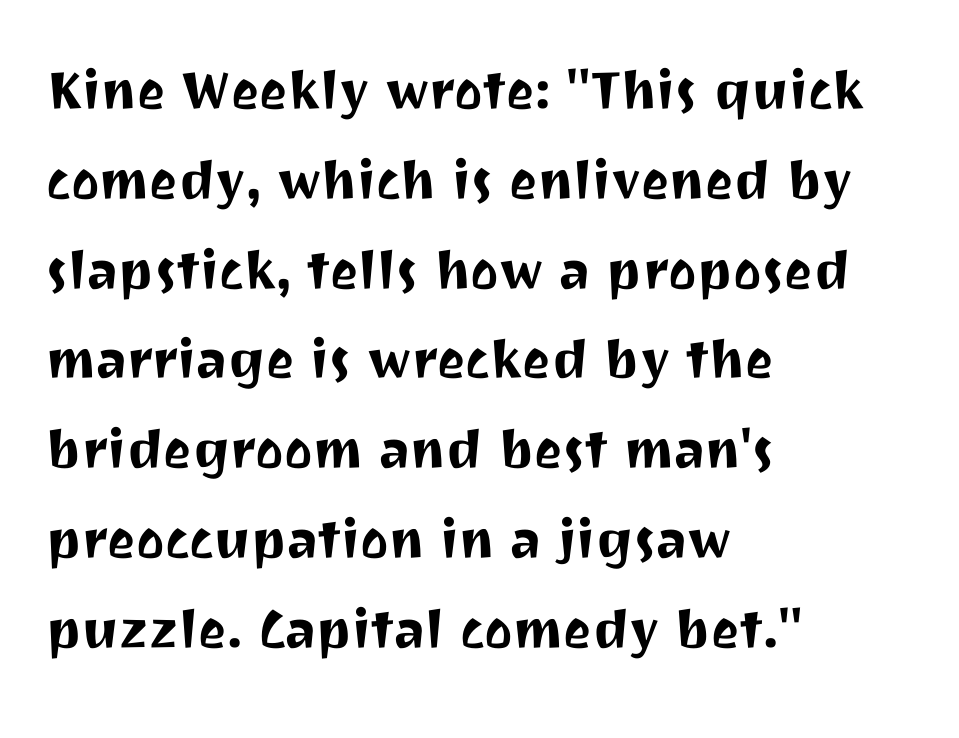
No feet cap the strokes, marking this as sans-serif type. The ragged edge is on the right, which tells us the setting is flush left. Leading: standard. Proportional: the letters do not fall into vertical columns.
